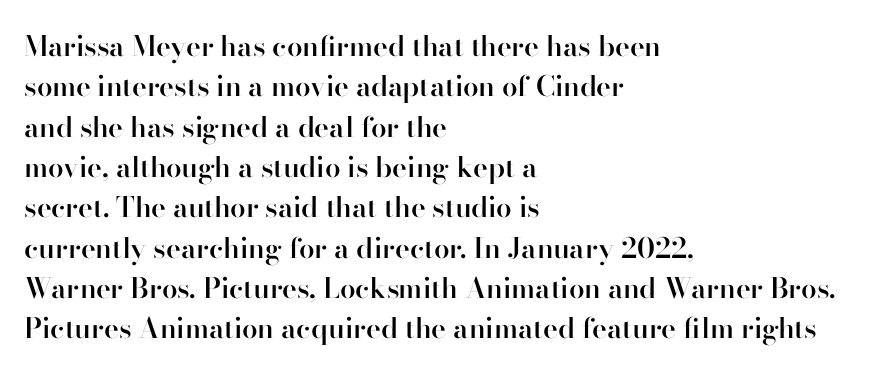
Does the type have serifs? Yes, each stem ends in a small foot. The letters advance in unequal steps, a hallmark of proportional type. These lines stack with their left ends in a neat column. When letters stand straight like this, we call the style roman or upright. Notice the strokes are somewhat thickened but not fully heavy: this is a semibold. The string is rendered with underlining switched off.
